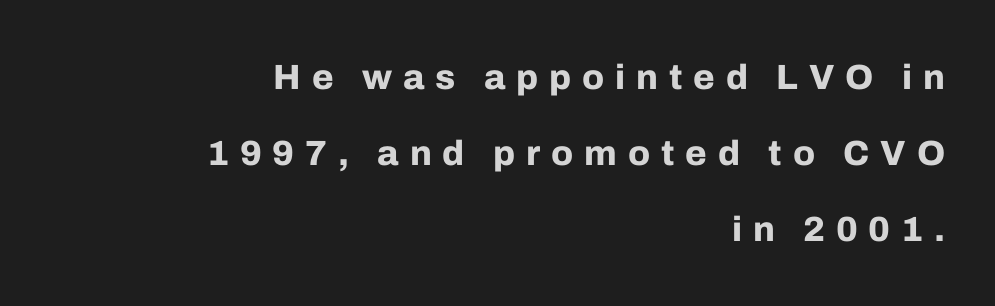
{"serif": "no", "italic": "no", "bold": "yes", "weight": "bold", "width": "normal", "stroke_contrast": "low", "x_height": "medium", "monospaced": "no", "underline": "no", "align": "right", "line_spacing": "loose", "line_spacing_ratio": 2.17, "letter_spacing": "wide", "letter_spacing_em": 0.31, "glyph_px": 35}
